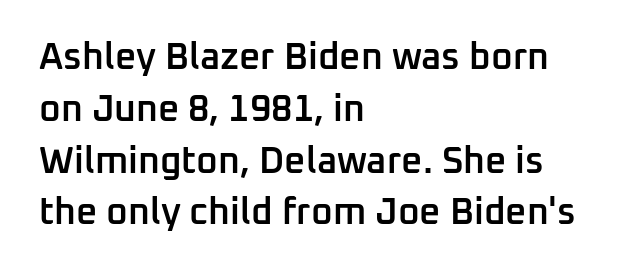
The passage shown stacks its lines at a standard gap. Horizontal alignment here is leftward, the default for most running prose. Descenders are the only things crossing below the line. These lines carry some extra weight — a demibold, not a full bold. These lines are rendered in a variable-pitch font.
